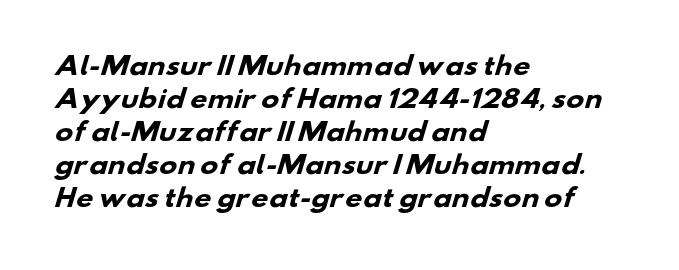
{"bold": "yes", "underline": "no", "align": "left", "line_spacing": "normal", "line_spacing_ratio": 1.38, "letter_spacing": "normal", "letter_spacing_em": 0.0, "glyph_px": 24}
